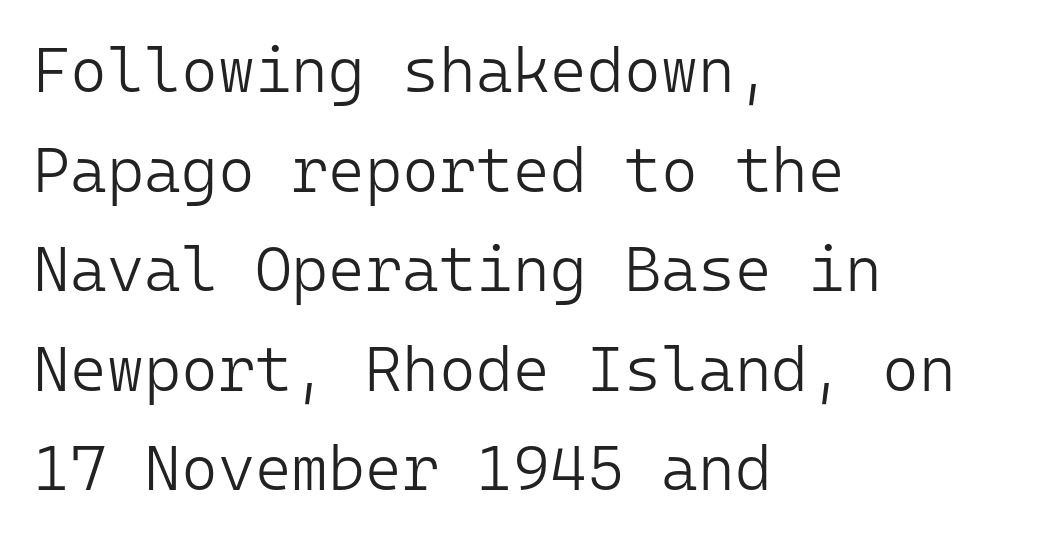
{"serif": "no", "italic": "no", "bold": "no", "weight": "light", "width": "normal", "stroke_contrast": "low", "x_height": "medium", "monospaced": "yes", "underline": "no", "align": "left", "line_spacing": "normal", "line_spacing_ratio": 1.58, "letter_spacing": "normal", "letter_spacing_em": 0.0, "glyph_px": 63}
